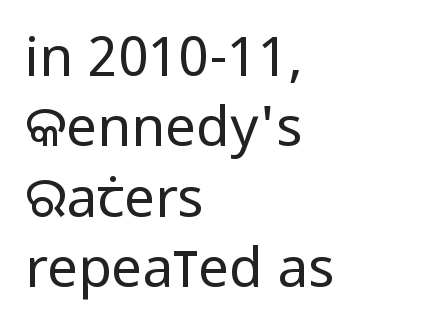
{"serif": "no", "italic": "no", "bold": "no", "weight": "regular", "width": "condensed", "stroke_contrast": "low", "x_height": "large", "monospaced": "no", "underline": "no", "align": "left", "line_spacing": "normal", "line_spacing_ratio": 1.28, "letter_spacing": "normal", "letter_spacing_em": 0.0, "glyph_px": 55}
